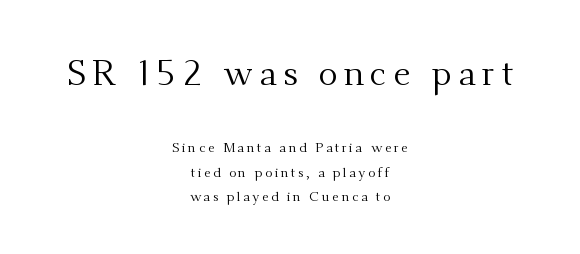
{"serif": "yes", "italic": "no", "bold": "no", "weight": "regular", "width": "normal", "stroke_contrast": "medium", "x_height": "small", "monospaced": "no", "underline": "no", "align": "center", "line_spacing_ratio": 1.74, "larger_block": "first", "size_ratio": 2.57, "glyph_px": 36}
